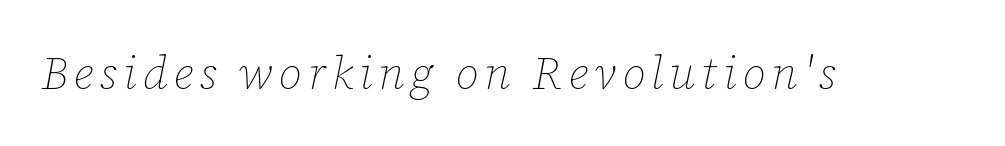
{"italic": "yes", "lean": "right", "slant_degrees": 12, "bold": "no", "weight": "thin", "width": "normal", "stroke_contrast": "low", "x_height": "medium", "monospaced": "no", "underline": "no", "glyph_px": 46}
